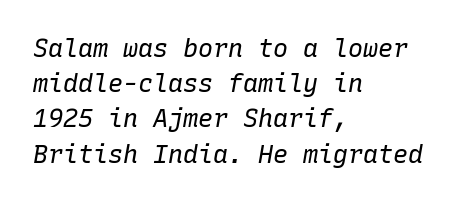
Standard letterfit; no display-style spreading of the glyphs. The face looks like a standard text weight, possibly lighter. Descenders are the only things crossing below the line. Regarding leading, the lines here are spaced in the standard way. All the whitespace from short lines collects on the right. The rendering applies a slant to the glyphs.
